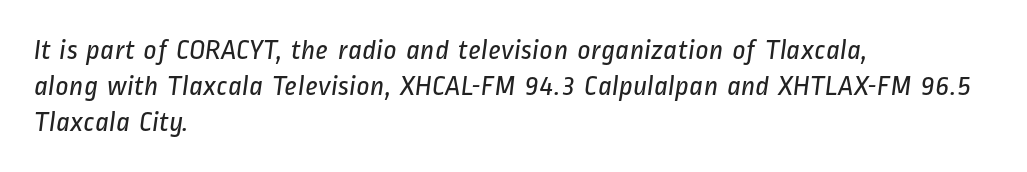
Q: Is the text bold? A: No.
Q: Is the typeface a serif or a sans-serif typeface? A: Sans-serif.
Q: Is the text underlined? A: No.
Q: How is the paragraph aligned? A: Left-aligned.
Q: Is the spacing between letters normal or unusually wide? A: Normal.
Q: Width (condensed, normal, or wide)? A: Condensed.
Q: Stroke contrast? A: Low.
Q: x-height? A: Medium.
Q: Monospaced? A: No.
